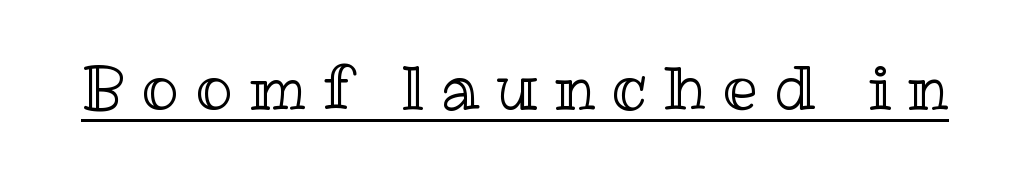
Q: Is the text italic (slanted)? A: No, it is upright.
Q: Is the text underlined? A: Yes.
Q: Is the spacing between letters normal or unusually wide? A: Unusually wide.
Q: Width (condensed, normal, or wide)? A: Normal.
Q: x-height? A: Medium.
Q: Monospaced? A: No.
